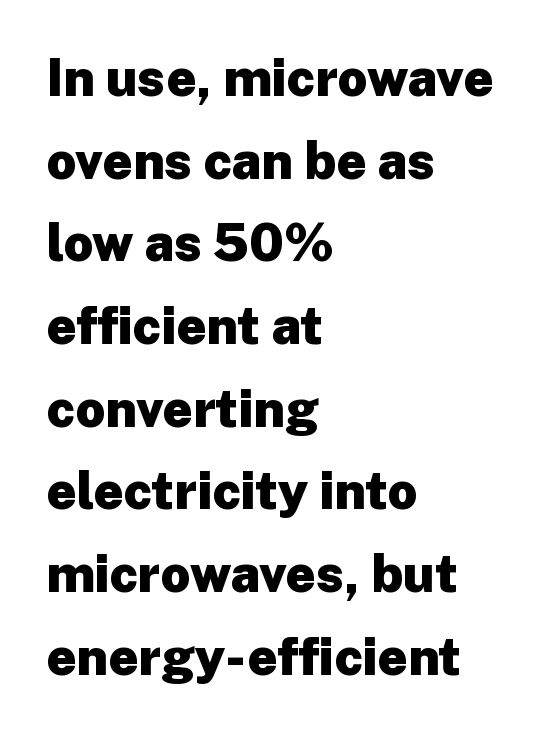
{"serif": "no", "italic": "no", "bold": "yes", "weight": "heavy", "width": "normal", "stroke_contrast": "low", "x_height": "medium", "monospaced": "no", "underline": "no", "align": "left", "line_spacing": "normal", "line_spacing_ratio": 1.59, "letter_spacing": "normal", "letter_spacing_em": 0.0, "glyph_px": 52}
